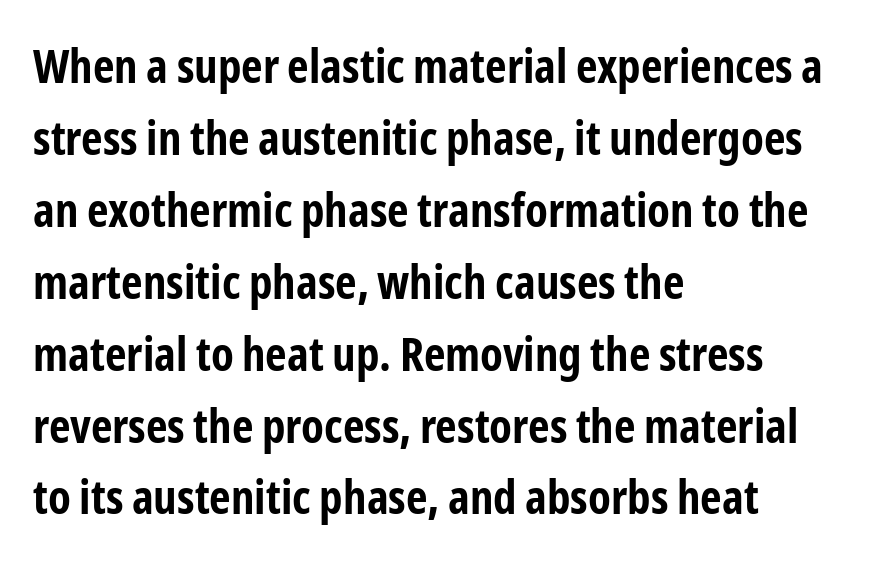
The image shows 47 px bold, condensed sans-serif type, upright; set left-aligned, normal line spacing (1.53x), normal letter spacing, not underlined; low stroke contrast and a medium x-height.
